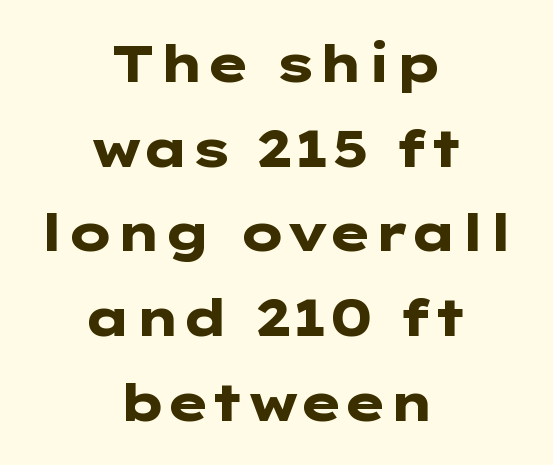
Q: Is the text bold? A: Yes.
Q: Is the text italic (slanted)? A: No, it is upright.
Q: Is the typeface a serif or a sans-serif typeface? A: Sans-serif.
Q: Is the text underlined? A: No.
Q: How is the paragraph aligned? A: Centered.
Q: Is the spacing between letters normal or unusually wide? A: Normal.
Q: Is the spacing between lines tight, normal or loose? A: Normal.
Q: Width (condensed, normal, or wide)? A: Wide.
Q: Stroke contrast? A: Low.
Q: x-height? A: Medium.
